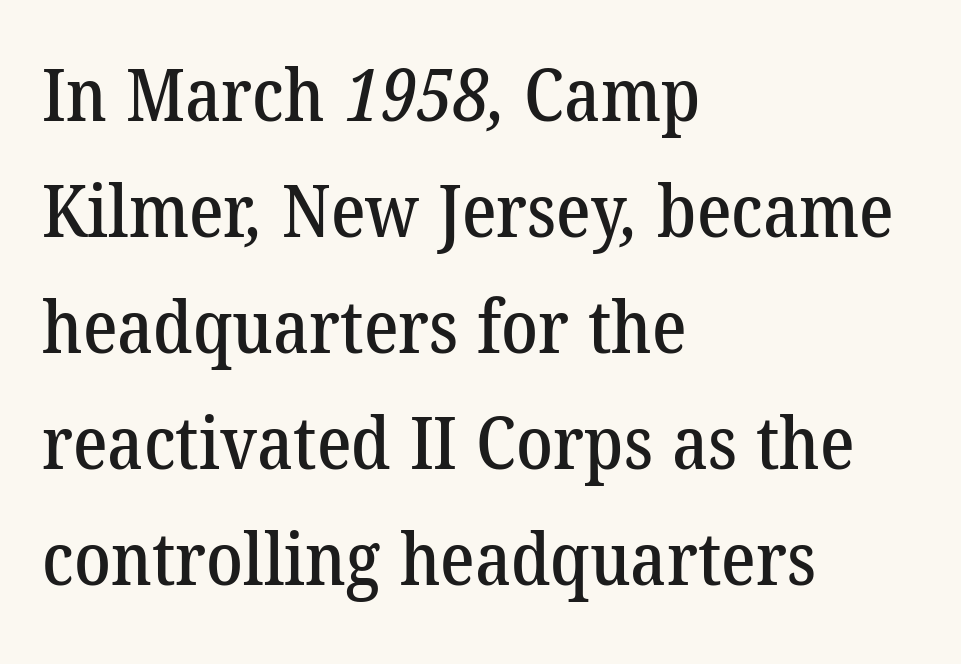
The rag falls on the right side of this text block. Bare-footed words on every line. A typesetter would call this zero additional tracking. Typographically, this falls in the serif category. The rendering uses natural spacing where letterforms have individual widths.
